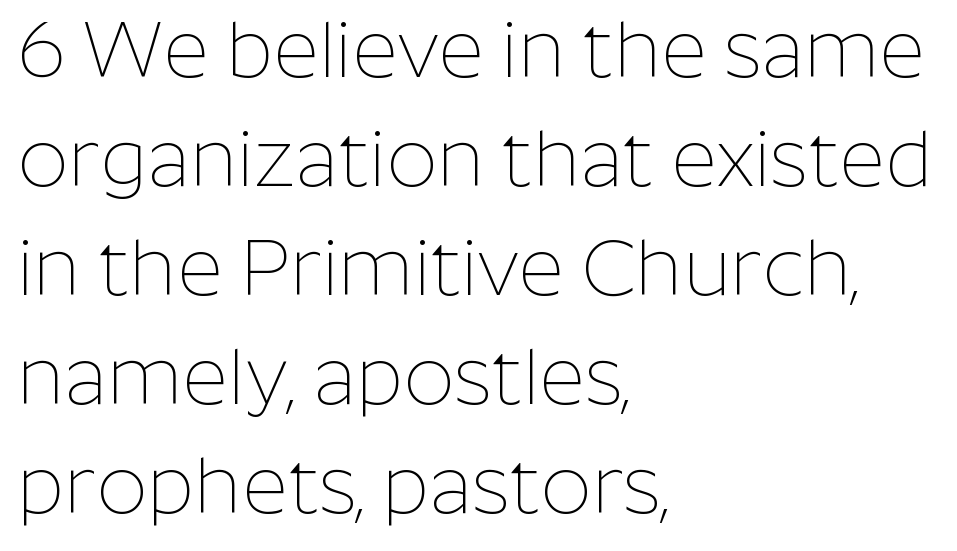
The image shows 79 px thin sans-serif type, upright; set left-aligned, normal line spacing (1.38x), normal letter spacing, not underlined; low stroke contrast and a medium x-height.
